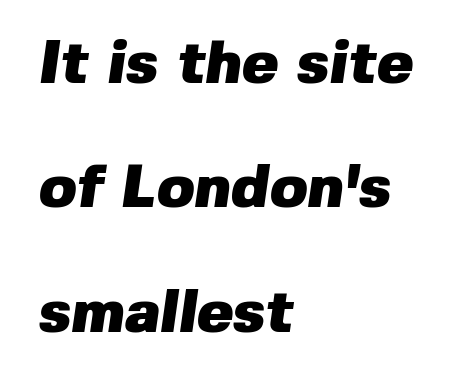
Q: Is the text bold? A: Yes.
Q: Is the typeface a serif or a sans-serif typeface? A: Sans-serif.
Q: Is the text underlined? A: No.
Q: How is the paragraph aligned? A: Left-aligned.
Q: Is the spacing between letters normal or unusually wide? A: Normal.
Q: Is the spacing between lines tight, normal or loose? A: Loose.
Q: Width (condensed, normal, or wide)? A: Normal.
Q: Stroke contrast? A: Low.
Q: x-height? A: Medium.
Q: Monospaced? A: No.
